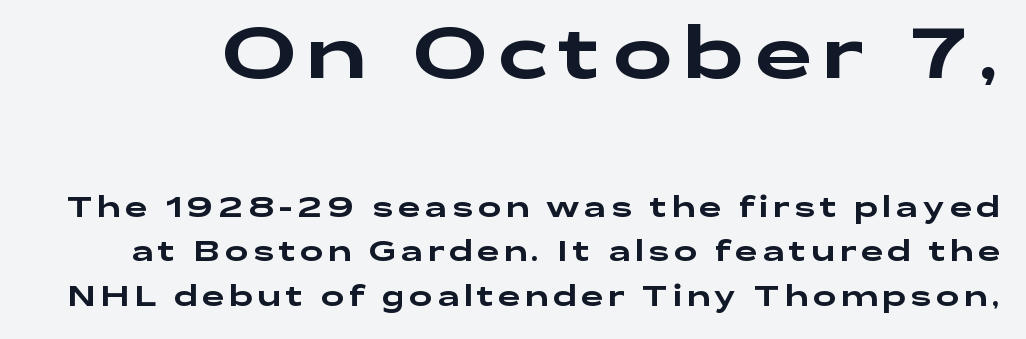
The image shows 71 px wide sans-serif type, upright; set normal line spacing (1.59x), not underlined; the first (top) block is 2.54x larger; low stroke contrast and a medium x-height.
